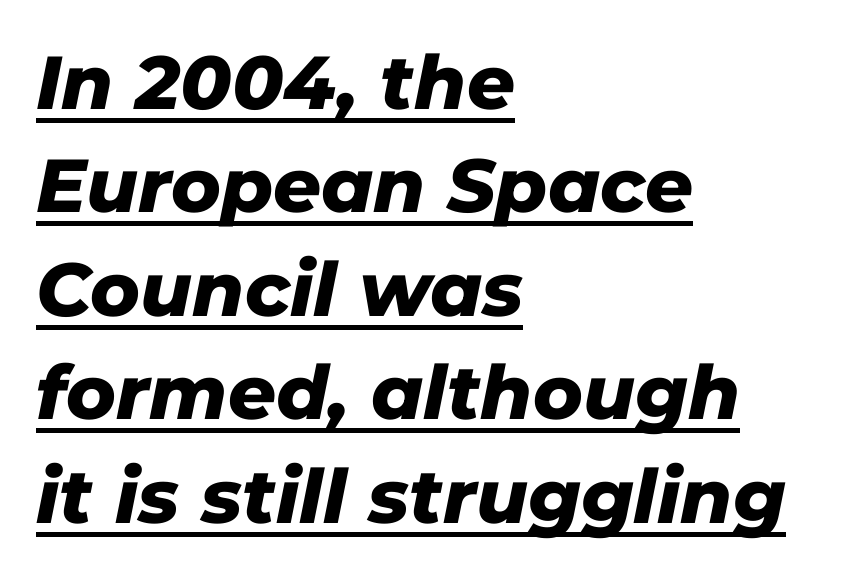
Italic: yes, the glyphs are oblique. This sample uses plain, unmodified letter spacing. Look at the stroke-to-counter ratio: heavy, a bold. The face used here is proportionally spaced, like ordinary book or web type. The space between consecutive lines is moderate.
